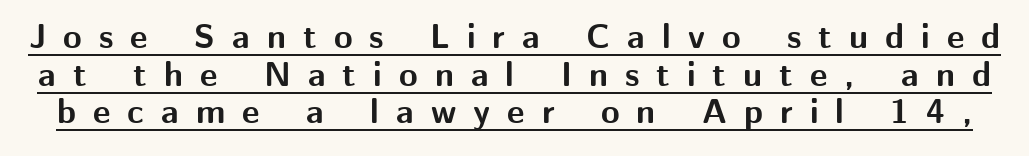
Tightly led — the rows are bunched. Does the type have serifs? No, each stem ends abruptly. As a designer I'd log this as weight 700, bold. The face used here is rendered with a markedly widened letterfit. This sample carries an underscore along the baseline area. It's the straight-up-and-down kind of type.
